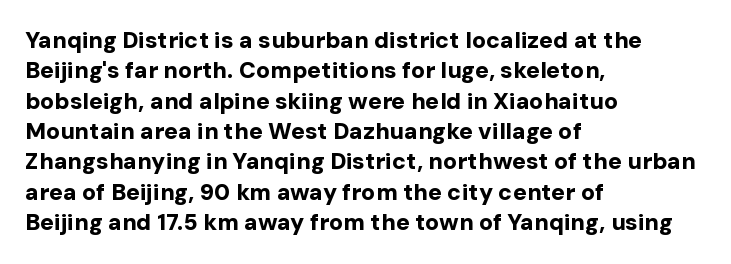
Each word holds together tightly as a unit, with standard inter-letter gaps. Typeset ragged right — the left edge is the straight one. Has an underline been added? It has not. The passage shown stacks its lines at a standard gap. A typesetter would mark this as roman, not italic. The passage shown is emphatically bold.
